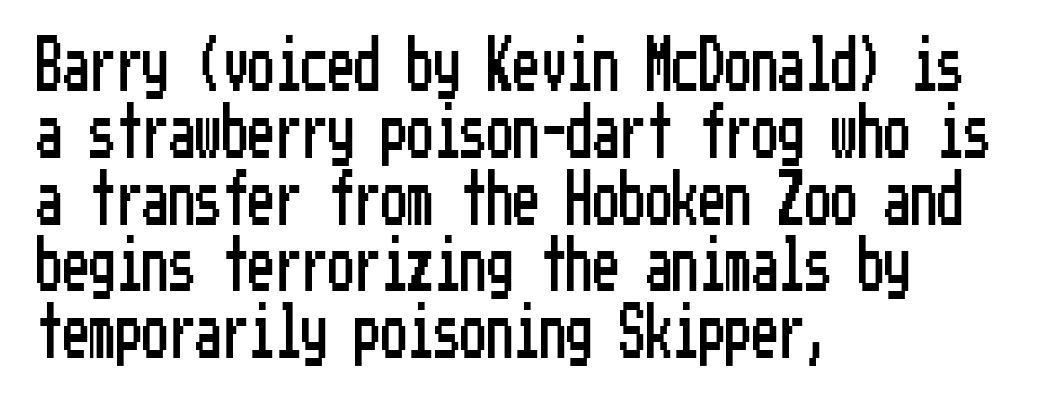
The image shows 53 px condensed sans-serif type, upright; set left-aligned, normal line spacing (1.26x), normal letter spacing, not underlined; low stroke contrast and a medium x-height.
